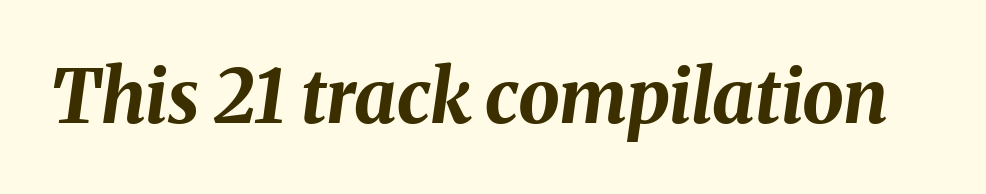
{"italic": "yes", "lean": "right", "slant_degrees": 8, "bold": "yes", "weight": "bold", "width": "normal", "stroke_contrast": "medium", "x_height": "medium", "monospaced": "no", "underline": "no", "letter_spacing": "normal", "letter_spacing_em": 0.0, "glyph_px": 74}
